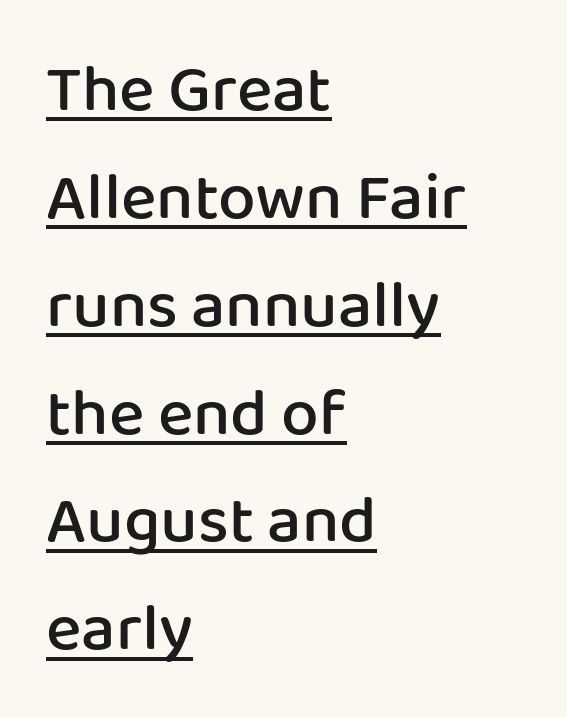
The rendering anchors every line to the left-hand side. Rendered with straight, roman letterforms. What kind of face is this? One without serifs — a sans. Words appear dense and cohesive because spacing is normal. The rendering uses natural spacing where letterforms have individual widths. The words here are underlined.
